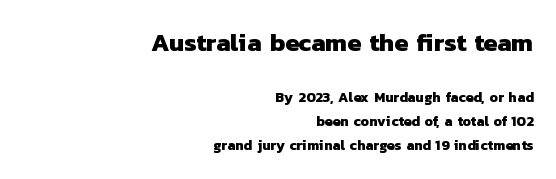
The image shows 25 px bold type; set right-aligned, line spacing 1.71x, normal letter spacing, not underlined; the first (top) block is 1.79x larger.
